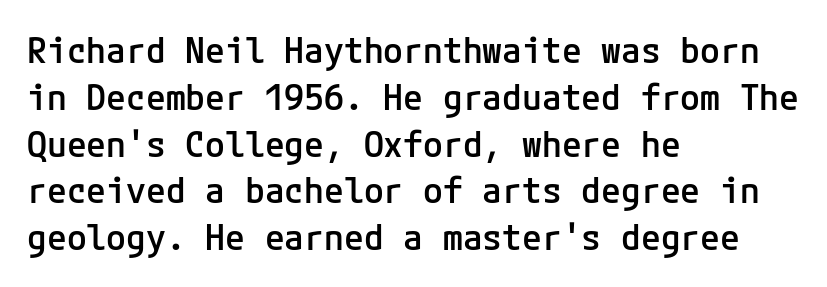
Q: Is the text bold? A: Semi-bold.
Q: Is the text italic (slanted)? A: No, it is upright.
Q: Is the typeface a serif or a sans-serif typeface? A: Sans-serif.
Q: Is the text underlined? A: No.
Q: How is the paragraph aligned? A: Left-aligned.
Q: Is the spacing between letters normal or unusually wide? A: Normal.
Q: Is the spacing between lines tight, normal or loose? A: Normal.
Q: Width (condensed, normal, or wide)? A: Normal.
Q: Stroke contrast? A: Low.
Q: x-height? A: Medium.
